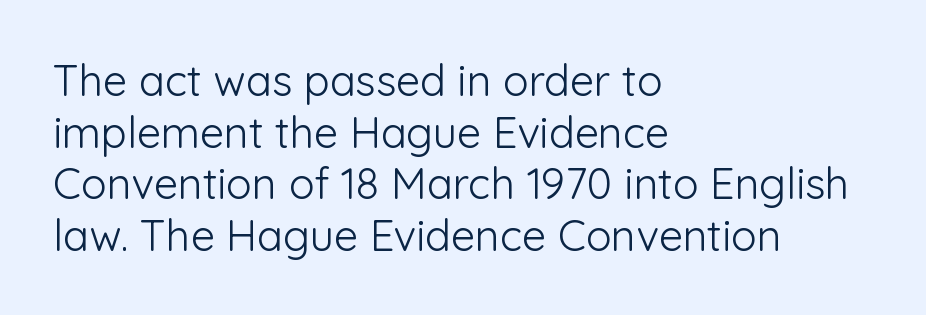
Q: Is the text bold? A: No.
Q: Is the text italic (slanted)? A: No, it is upright.
Q: Is the typeface a serif or a sans-serif typeface? A: Sans-serif.
Q: Is the text underlined? A: No.
Q: How is the paragraph aligned? A: Left-aligned.
Q: Is the spacing between letters normal or unusually wide? A: Normal.
Q: Width (condensed, normal, or wide)? A: Normal.
Q: Stroke contrast? A: Low.
Q: x-height? A: Medium.
Q: Monospaced? A: No.
